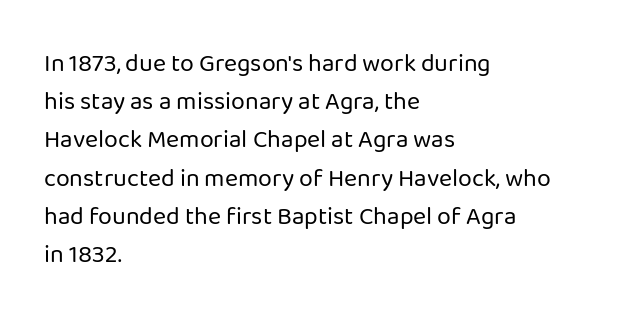
The glyphs are unaccompanied by any horizontal stroke below them. Posture: vertical. These lines keep a tight, regular rhythm from letter to letter. Interline gaps are of average width in this sample. The paragraph shown leans on its left margin.
